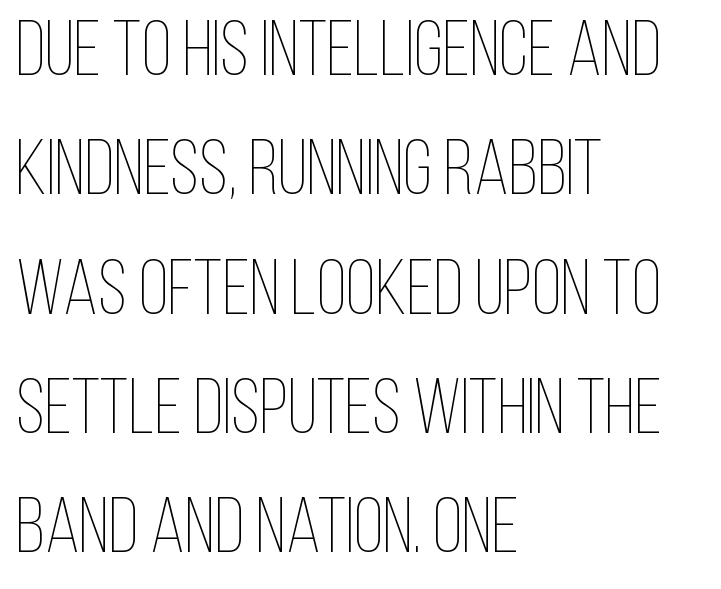
Q: Is the text bold? A: No.
Q: Is the text italic (slanted)? A: No, it is upright.
Q: Is the text underlined? A: No.
Q: How is the paragraph aligned? A: Left-aligned.
Q: Is the spacing between letters normal or unusually wide? A: Normal.
Q: Is the spacing between lines tight, normal or loose? A: Normal.
Q: Width (condensed, normal, or wide)? A: Condensed.
Q: Stroke contrast? A: Low.
Q: x-height? A: Large.
Q: Monospaced? A: No.
